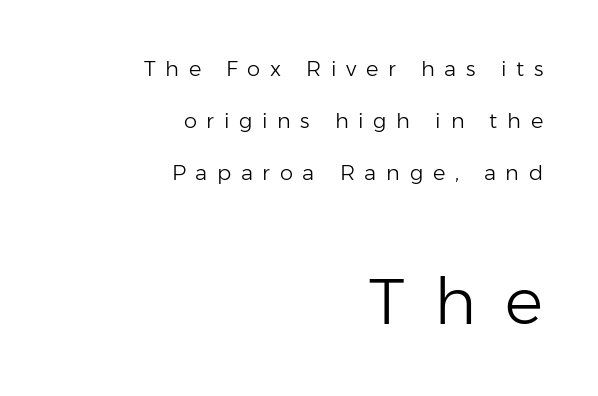
Compared with a typical body face, this is equally light or lighter still. The composition opens small and finishes big. Font category for this specimen: sans-serif. Compared with a flush-left layout, this one pins lines to the opposite, right side.
